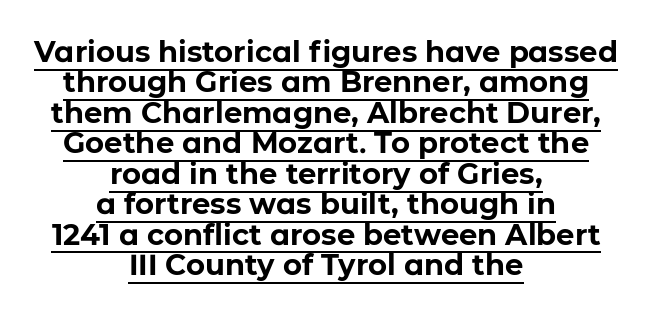
Q: Is the text bold? A: Yes.
Q: Is the text italic (slanted)? A: No, it is upright.
Q: Is the typeface a serif or a sans-serif typeface? A: Sans-serif.
Q: Is the text underlined? A: Yes.
Q: How is the paragraph aligned? A: Centered.
Q: Is the spacing between letters normal or unusually wide? A: Normal.
Q: Is the spacing between lines tight, normal or loose? A: Tight.
Q: Width (condensed, normal, or wide)? A: Normal.
Q: Stroke contrast? A: Low.
Q: x-height? A: Medium.
Q: Monospaced? A: No.
